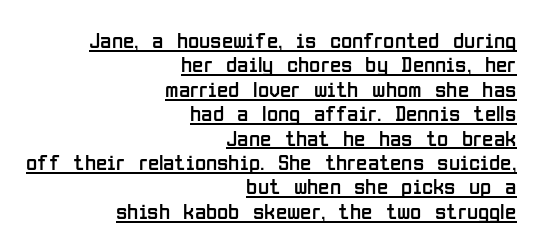
{"italic": "no", "bold": "no", "underline": "yes", "align": "right", "line_spacing": "tight", "line_spacing_ratio": 1.06, "letter_spacing": "normal", "letter_spacing_em": 0.0, "glyph_px": 23}
